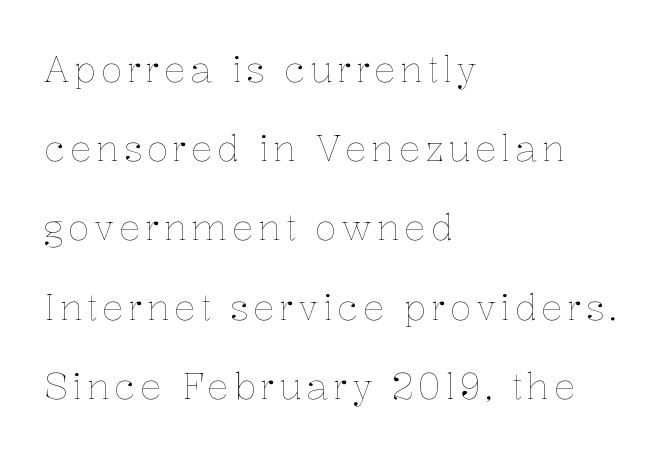
The characters are drawn with everyday or finer stroke widths. This is roman type, the default non-slanted kind. Type without underlining. Teacher's note: observe the even left margin — that is flush-left alignment. A typesetter would call this proportional, since set widths differ per character.
